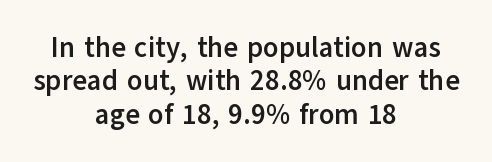
The image shows 28 px semibold sans-serif type, upright; set centered, line spacing 1.19x, normal letter spacing, not underlined; low stroke contrast and a medium x-height.
